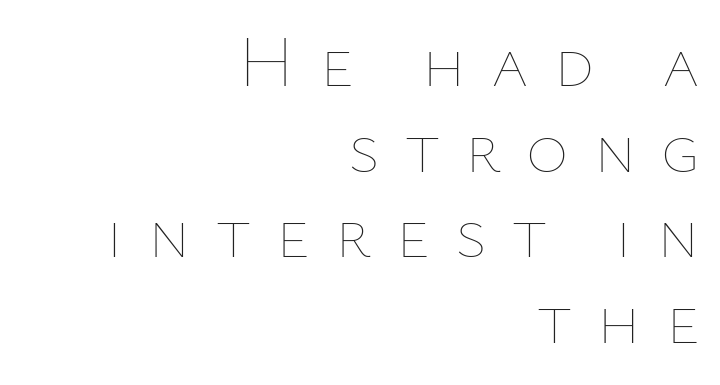
Tracking here is generous; glyphs stand well apart from one another. The axis of the letterforms is exactly vertical. The strokes carry an ordinary text weight at most. The paragraph has a hard right edge and a soft left edge.
